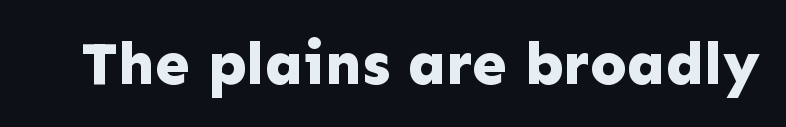
{"serif": "no", "italic": "no", "bold": "yes", "weight": "bold", "width": "normal", "stroke_contrast": "low", "x_height": "medium", "monospaced": "no", "underline": "no", "letter_spacing": "normal", "letter_spacing_em": 0.0, "glyph_px": 61}
